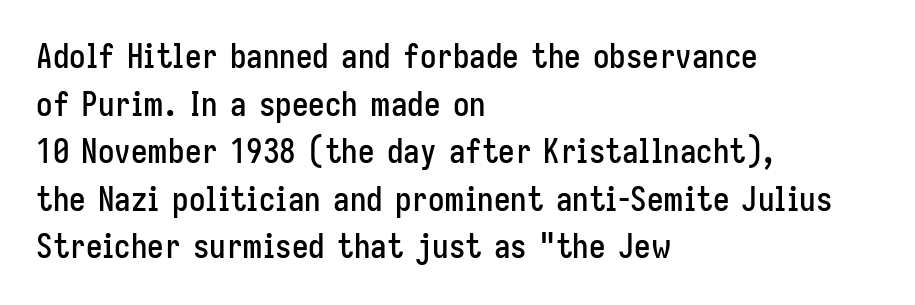
This rendering employs a face without finishing strokes, i.e., a sans-serif. Compared with typical paragraphs, the rows here are spaced about the same. A classic flush-left, rag-right setting is used for this passage. Varying glyph widths throughout — classic text-font behaviour. Tracking here is standard; glyphs follow each other at the usual distance.
